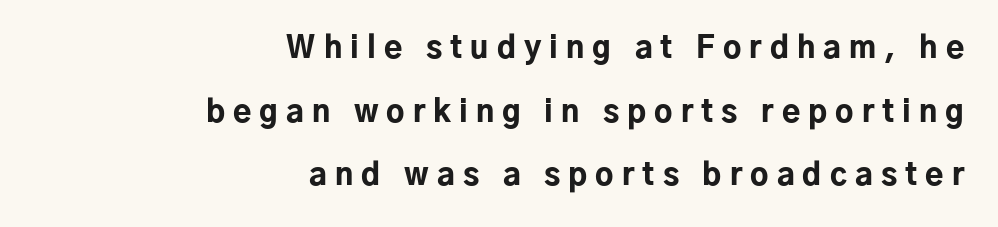
The image shows 30 px bold sans-serif type, upright; set right-aligned, loose line spacing (2.12x), unusually wide letter spacing (+0.27 em), not underlined; low stroke contrast and a medium x-height.
